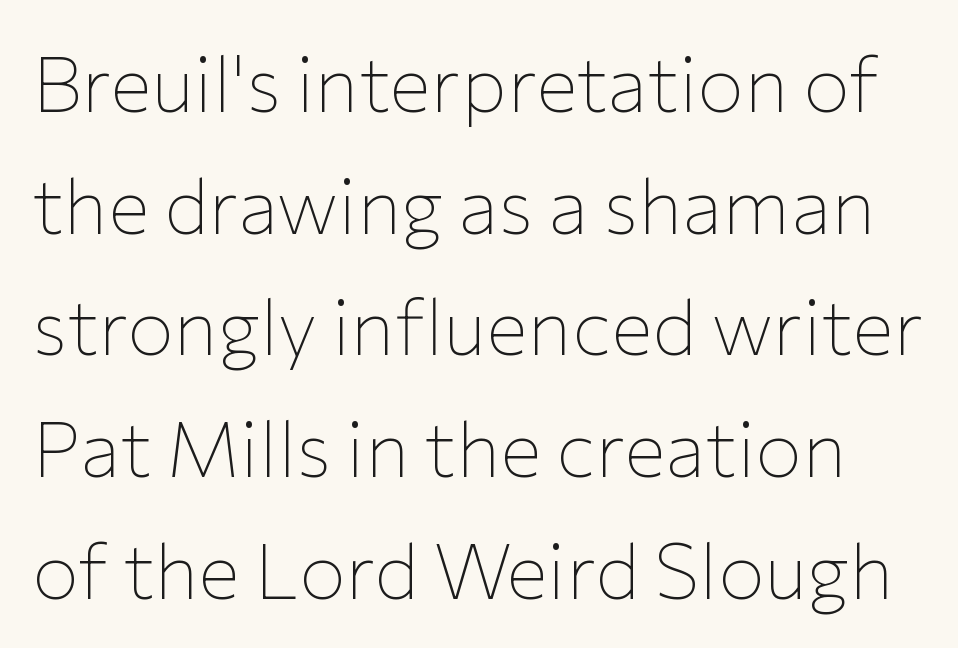
Style check: upright. The weight tops out at a normal text grade. The passage shown is typeset with a sans-serif family. Character widths vary here, with narrow letters taking less room than wide ones. Glyph-to-glyph distance matches everyday printed text.
